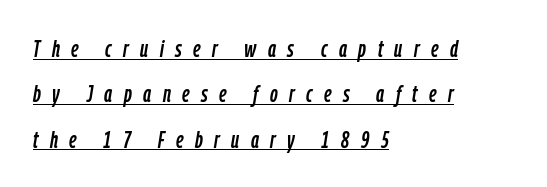
The image shows 24 px text type, italic (leaning right); set left-aligned, line spacing 1.89x, unusually wide letter spacing (+0.48 em), underlined.
